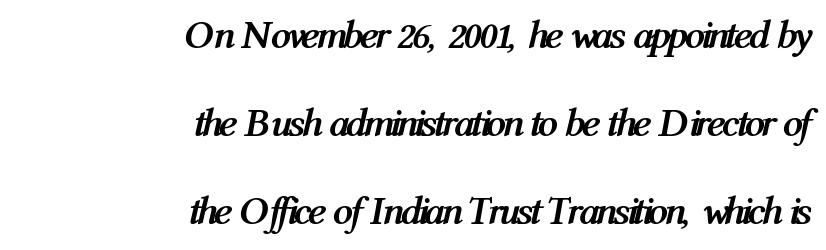
Q: Is the text bold? A: Yes.
Q: Is the text italic (slanted)? A: Yes, it leans right by about 12 degrees.
Q: Is the text underlined? A: No.
Q: How is the paragraph aligned? A: Right-aligned.
Q: Is the spacing between letters normal or unusually wide? A: Normal.
Q: Is the spacing between lines tight, normal or loose? A: Loose.
Q: Width (condensed, normal, or wide)? A: Condensed.
Q: Stroke contrast? A: Medium.
Q: x-height? A: Medium.
Q: Monospaced? A: No.
